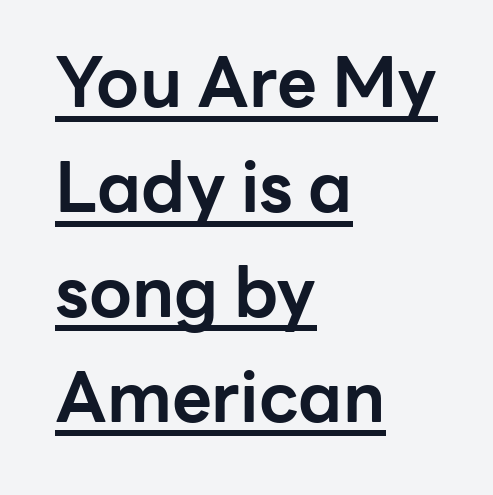
Q: Is the text bold? A: Yes.
Q: Is the text italic (slanted)? A: No, it is upright.
Q: Is the typeface a serif or a sans-serif typeface? A: Sans-serif.
Q: Is the text underlined? A: Yes.
Q: How is the paragraph aligned? A: Left-aligned.
Q: Is the spacing between letters normal or unusually wide? A: Normal.
Q: Is the spacing between lines tight, normal or loose? A: Normal.
Q: Width (condensed, normal, or wide)? A: Normal.
Q: Stroke contrast? A: Low.
Q: x-height? A: Medium.
Q: Monospaced? A: No.
